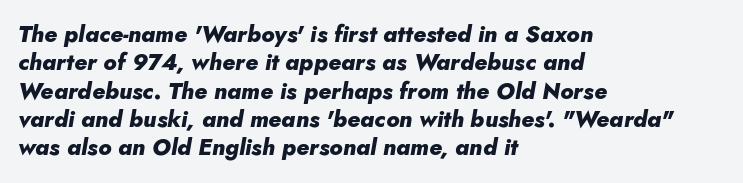
The image shows 23 px bold type, italic (leaning right); set left-aligned, line spacing 1.23x, normal letter spacing, not underlined.
